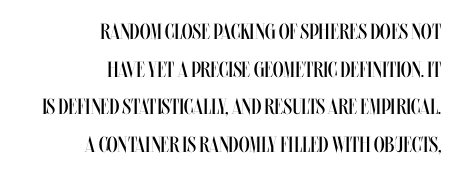
{"italic": "no", "bold": "no", "underline": "no", "align": "right", "line_spacing_ratio": 1.71, "letter_spacing": "normal", "letter_spacing_em": 0.0, "glyph_px": 22}
